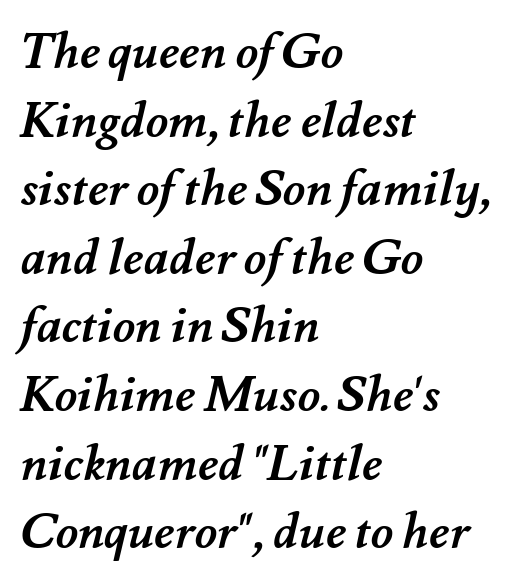
{"bold": "yes", "weight": "semibold", "width": "normal", "stroke_contrast": "medium", "x_height": "small", "monospaced": "no", "underline": "no", "align": "left", "line_spacing": "normal", "line_spacing_ratio": 1.4, "letter_spacing": "normal", "letter_spacing_em": 0.0, "glyph_px": 49}
